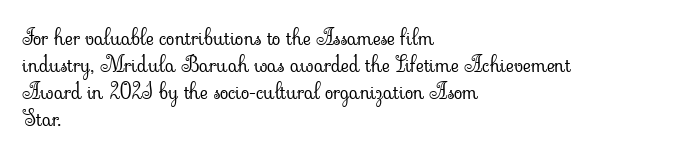
{"italic": "no", "bold": "no", "underline": "no", "align": "left", "line_spacing_ratio": 1.23, "letter_spacing": "normal", "letter_spacing_em": 0.0, "glyph_px": 22}
